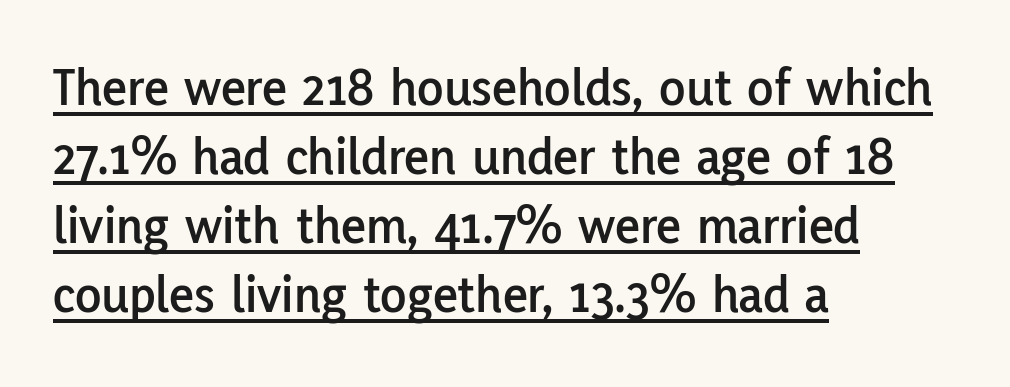
{"serif": "no", "italic": "no", "width": "normal", "stroke_contrast": "low", "x_height": "medium", "monospaced": "no", "underline": "yes", "align": "left", "line_spacing": "normal", "line_spacing_ratio": 1.28, "letter_spacing": "normal", "letter_spacing_em": 0.0, "glyph_px": 54}
